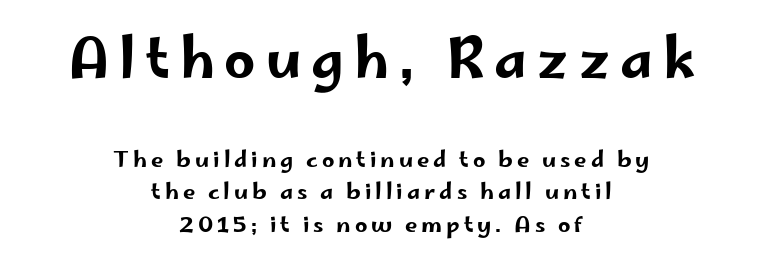
The image shows 55 px wide sans-serif type, upright; set centered, normal line spacing (1.47x), not underlined; the first (top) block is 2.5x larger; low stroke contrast and a small x-height.
